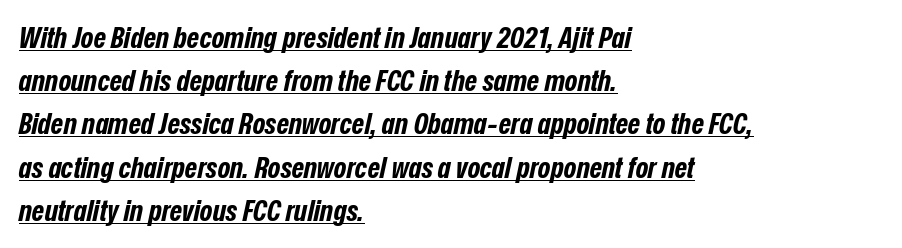
Q: Is the text bold? A: Yes.
Q: Is the text italic (slanted)? A: Yes, it leans right by about 12 degrees.
Q: Is the text underlined? A: Yes.
Q: How is the paragraph aligned? A: Left-aligned.
Q: Is the spacing between letters normal or unusually wide? A: Normal.
Q: Is the spacing between lines tight, normal or loose? A: Normal.
Q: Width (condensed, normal, or wide)? A: Condensed.
Q: Stroke contrast? A: Low.
Q: x-height? A: Medium.
Q: Monospaced? A: No.
